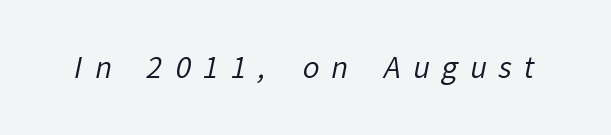
{"serif": "no", "bold": "no", "weight": "regular", "width": "normal", "stroke_contrast": "low", "x_height": "medium", "monospaced": "no", "underline": "no", "letter_spacing": "wide", "letter_spacing_em": 0.44, "glyph_px": 28}
